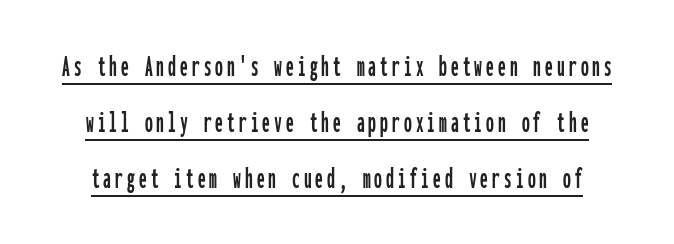
The image shows 31 px condensed sans-serif type, upright, monospaced; set line spacing 1.81x, underlined; low stroke contrast and a medium x-height.
